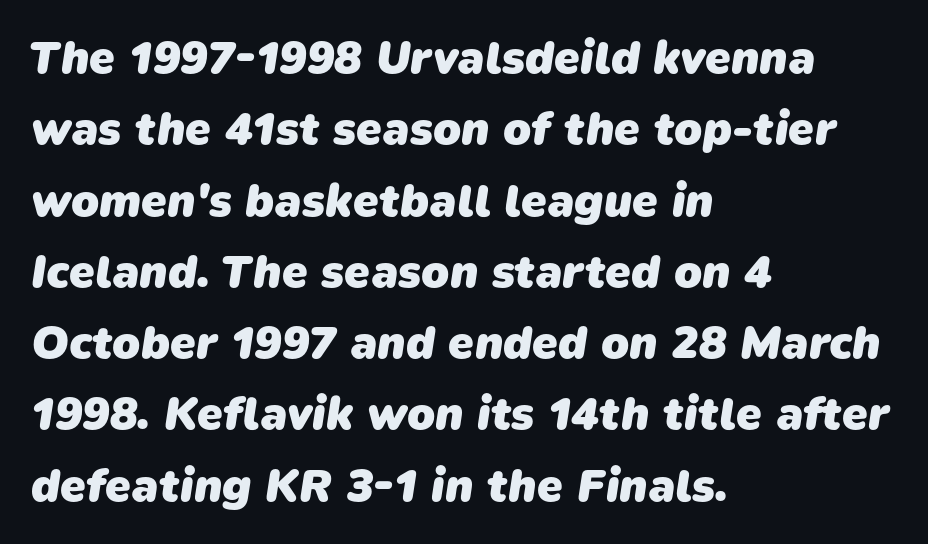
{"serif": "no", "bold": "yes", "weight": "heavy", "width": "normal", "stroke_contrast": "low", "x_height": "medium", "monospaced": "no", "underline": "no", "align": "left", "line_spacing": "normal", "line_spacing_ratio": 1.55, "letter_spacing": "normal", "letter_spacing_em": 0.0, "glyph_px": 46}
